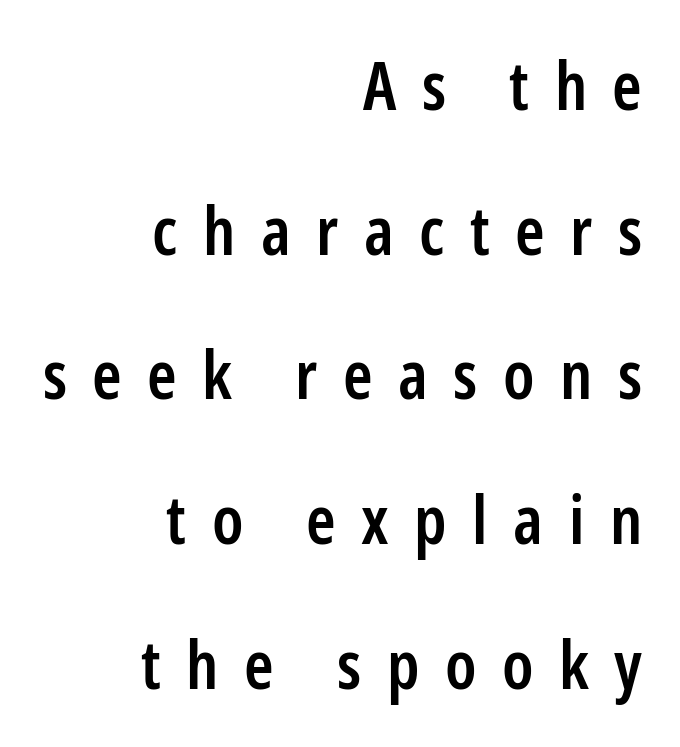
Has an underline been added? It has not. Looks like regular typesetting: each glyph gets only the width it needs. Upright lettering throughout. Every letter is mildly thick-stroked: semibold rather than bold.
